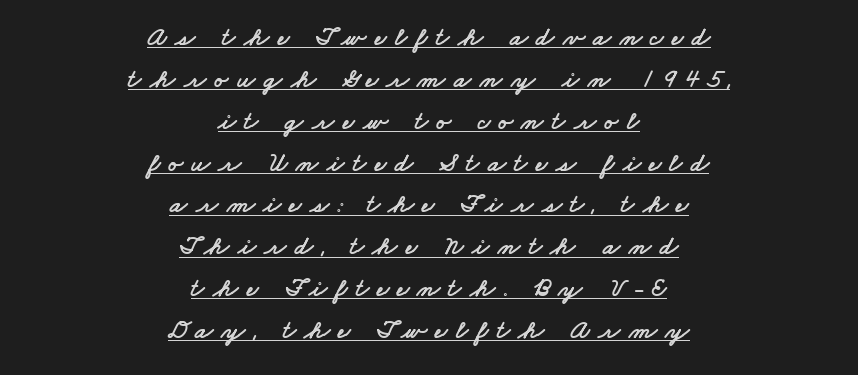
{"underline": "yes", "align": "center", "line_spacing": "normal", "line_spacing_ratio": 1.61, "letter_spacing": "wide", "letter_spacing_em": 0.32, "glyph_px": 26}
